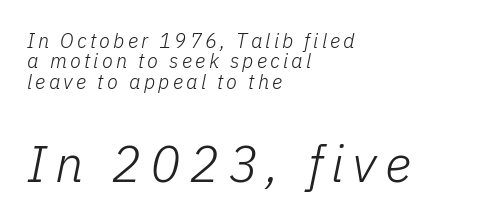
Q: Is the text bold? A: No.
Q: Is the text italic (slanted)? A: Yes, it leans right by about 11 degrees.
Q: Is the text underlined? A: No.
Q: How is the paragraph aligned? A: Left-aligned.
Q: Is the spacing between lines tight, normal or loose? A: Tight.
Q: Which block of text is set in a larger size, the first (top) or the second (bottom)? A: The second (bottom) one.
Q: Width (condensed, normal, or wide)? A: Normal.
Q: Stroke contrast? A: Low.
Q: x-height? A: Medium.
Q: Monospaced? A: No.
